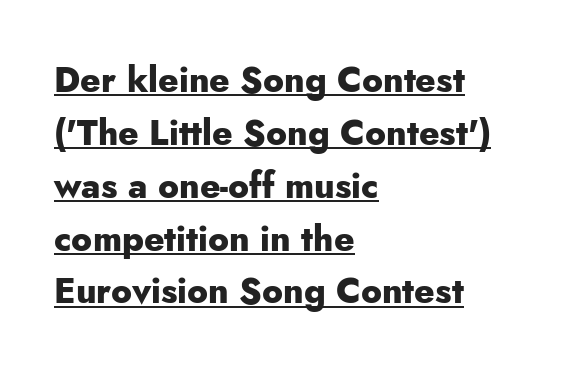
Q: Is the text bold? A: Yes.
Q: Is the text italic (slanted)? A: No, it is upright.
Q: Is the typeface a serif or a sans-serif typeface? A: Sans-serif.
Q: Is the text underlined? A: Yes.
Q: How is the paragraph aligned? A: Left-aligned.
Q: Is the spacing between letters normal or unusually wide? A: Normal.
Q: Is the spacing between lines tight, normal or loose? A: Normal.
Q: Width (condensed, normal, or wide)? A: Normal.
Q: Stroke contrast? A: Low.
Q: x-height? A: Small.
Q: Monospaced? A: No.
